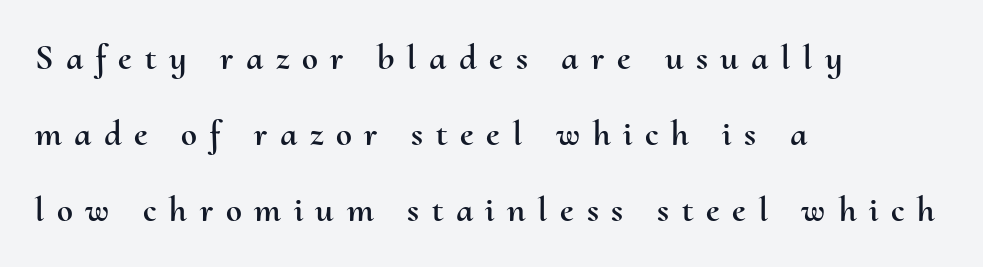
The image shows 36 px text type, upright; set left-aligned, loose line spacing (2.11x), unusually wide letter spacing (+0.35 em), not underlined; medium stroke contrast and a small x-height.
